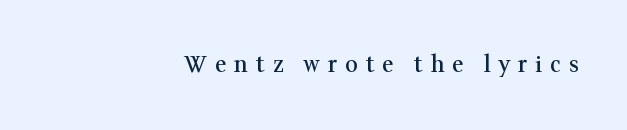
The image shows 22 px text type, upright; set right-aligned, unusually wide letter spacing (+0.36 em), not underlined.
